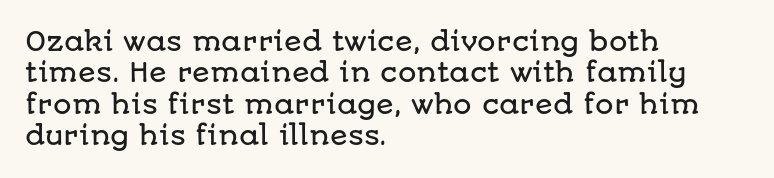
Q: Is the text italic (slanted)? A: No, it is upright.
Q: Is the text underlined? A: No.
Q: How is the paragraph aligned? A: Left-aligned.
Q: Is the spacing between letters normal or unusually wide? A: Normal.
